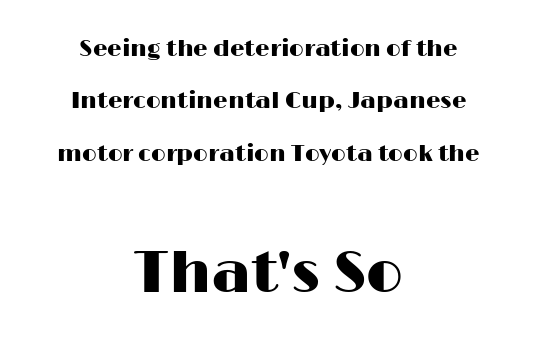
{"serif": "no", "italic": "no", "width": "wide", "stroke_contrast": "high", "x_height": "medium", "monospaced": "no", "underline": "no", "align": "center", "line_spacing": "loose", "line_spacing_ratio": 2.28, "letter_spacing": "normal", "letter_spacing_em": 0.0, "larger_block": "second", "size_ratio": 2.52, "glyph_px": 58}
